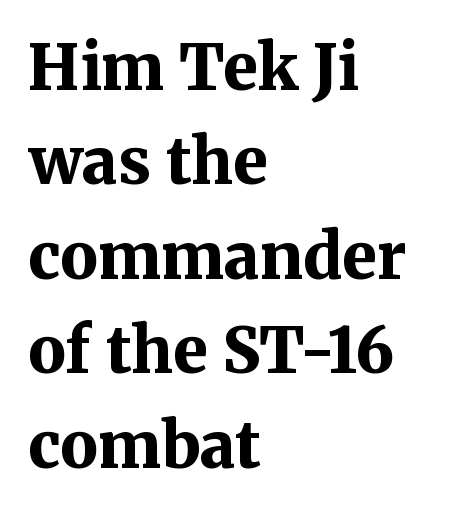
The image shows 63 px bold serif type, upright; set left-aligned, normal line spacing (1.5x), normal letter spacing, not underlined; medium stroke contrast and a medium x-height.
